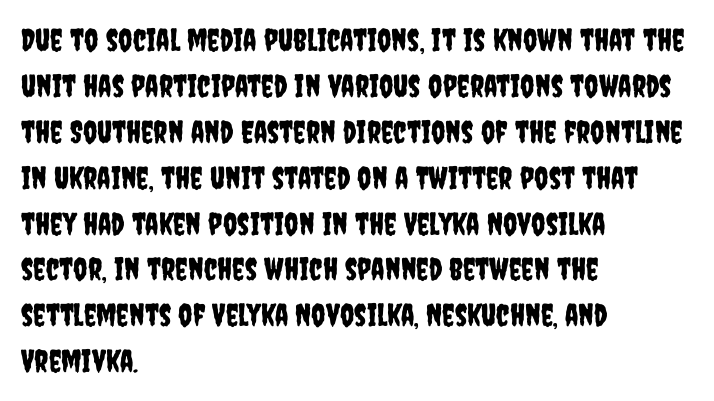
The image shows 31 px condensed sans-serif type, upright; set left-aligned, normal line spacing (1.48x), normal letter spacing, not underlined; low stroke contrast and a large x-height.
